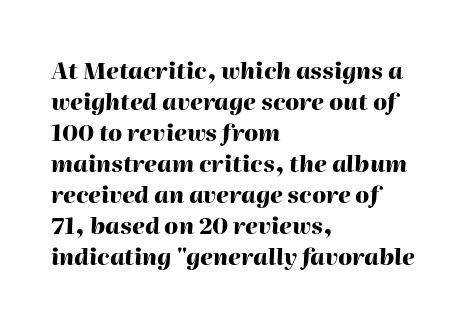
The image shows 23 px bold type, italic (leaning right); set left-aligned, normal line spacing (1.35x), normal letter spacing, not underlined.
